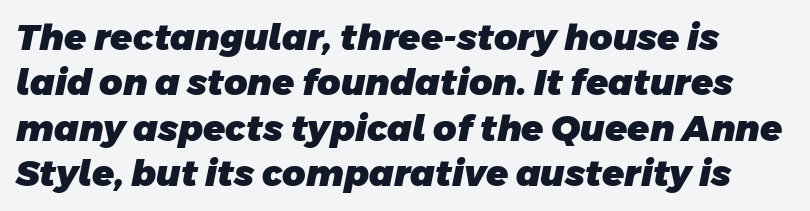
{"serif": "no", "bold": "yes", "weight": "heavy", "width": "normal", "stroke_contrast": "low", "x_height": "large", "monospaced": "no", "underline": "no", "line_spacing": "normal", "line_spacing_ratio": 1.26, "letter_spacing": "normal", "letter_spacing_em": 0.0, "glyph_px": 36}
